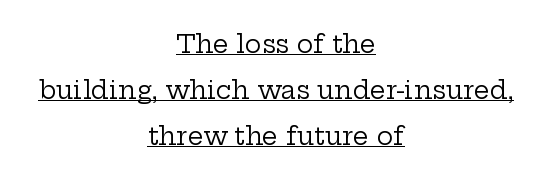
No heavy texture on the line: the type isn't bold. Quick note: not italic, upright. Honestly, the underline is the first thing you notice here. Between one letter and the next there's only the usual sliver of space. Notice how the passage keeps no hard edge, just a central spine.
